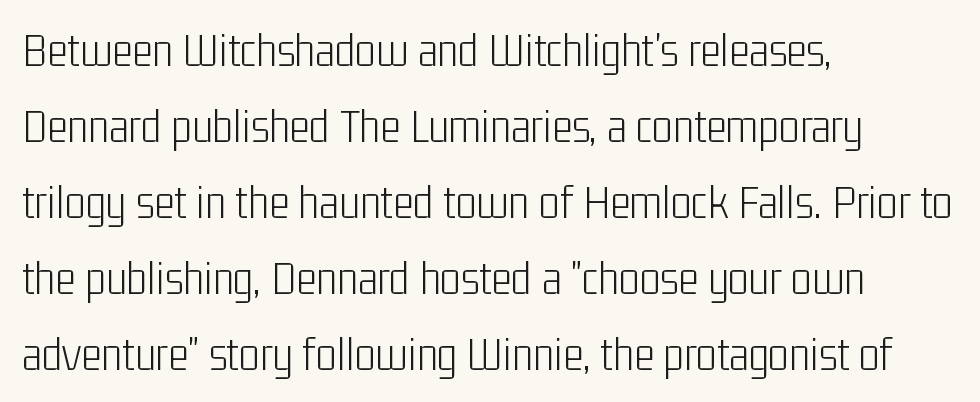
Q: Is the text bold? A: No.
Q: Is the text italic (slanted)? A: No, it is upright.
Q: Is the typeface a serif or a sans-serif typeface? A: Sans-serif.
Q: Is the text underlined? A: No.
Q: How is the paragraph aligned? A: Left-aligned.
Q: Is the spacing between letters normal or unusually wide? A: Normal.
Q: Is the spacing between lines tight, normal or loose? A: Normal.
Q: Width (condensed, normal, or wide)? A: Condensed.
Q: Stroke contrast? A: Low.
Q: x-height? A: Medium.
Q: Monospaced? A: No.
